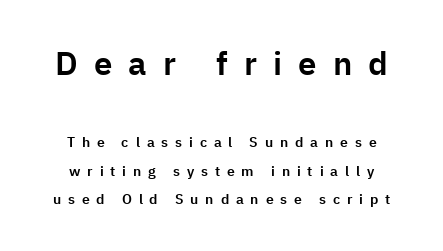
The typesetter chose a symmetrical, centered arrangement here. Think of a printed novel: that variable character pitch is what you see here. The block sitting higher on the canvas is the one with enlarged characters. Is there much room between lines? Yes — plenty of vertical air separates them. The letterforms stand isolated, each surrounded by extra space.
